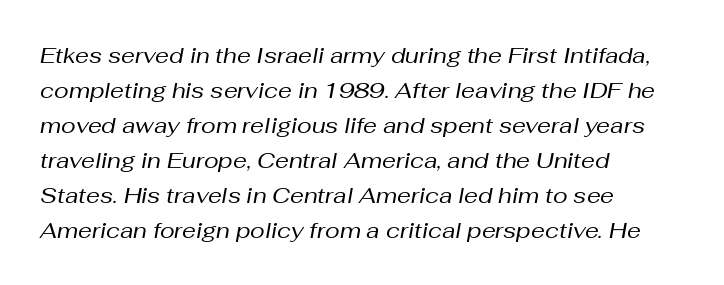
{"italic": "yes", "lean": "right", "slant_degrees": 10, "bold": "no", "underline": "no", "align": "left", "line_spacing": "normal", "line_spacing_ratio": 1.59, "letter_spacing": "normal", "letter_spacing_em": 0.0, "glyph_px": 22}
